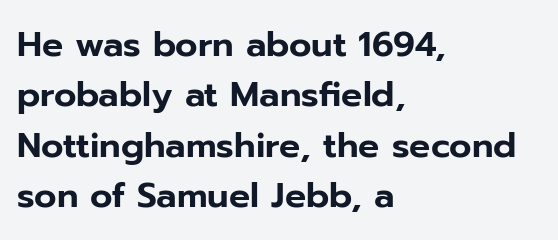
{"serif": "no", "italic": "no", "width": "normal", "stroke_contrast": "low", "x_height": "medium", "monospaced": "no", "underline": "no", "align": "left", "line_spacing": "normal", "line_spacing_ratio": 1.44, "letter_spacing": "normal", "letter_spacing_em": 0.0, "glyph_px": 35}
